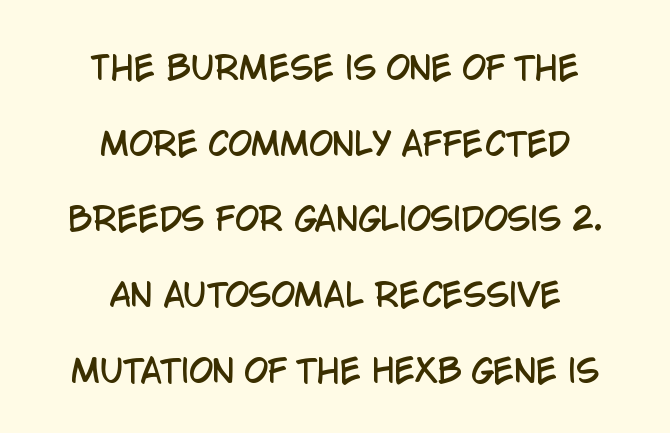
Q: Is the text italic (slanted)? A: No, it is upright.
Q: Is the typeface a serif or a sans-serif typeface? A: Sans-serif.
Q: Is the text underlined? A: No.
Q: How is the paragraph aligned? A: Centered.
Q: Is the spacing between letters normal or unusually wide? A: Normal.
Q: Is the spacing between lines tight, normal or loose? A: Loose.
Q: Width (condensed, normal, or wide)? A: Condensed.
Q: Stroke contrast? A: Low.
Q: x-height? A: Large.
Q: Monospaced? A: No.
